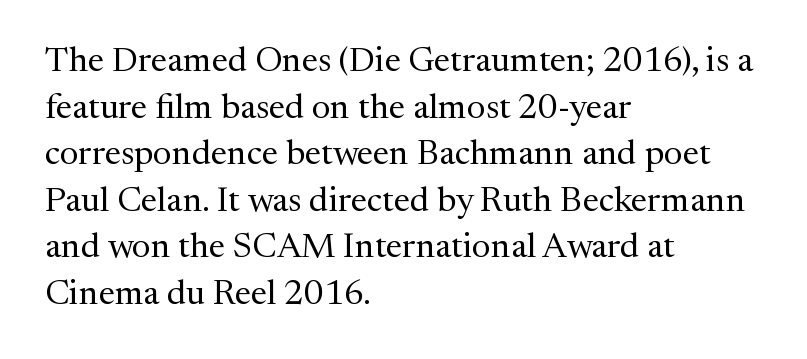
{"serif": "yes", "italic": "no", "bold": "no", "weight": "regular", "width": "normal", "stroke_contrast": "medium", "x_height": "medium", "monospaced": "no", "underline": "no", "align": "left", "line_spacing": "normal", "line_spacing_ratio": 1.33, "letter_spacing": "normal", "letter_spacing_em": 0.0, "glyph_px": 35}
